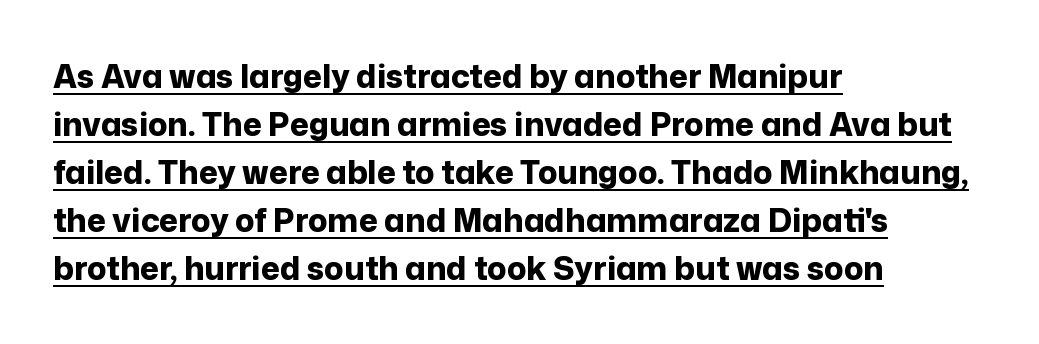
The image shows 32 px bold sans-serif type, upright; set left-aligned, normal line spacing (1.5x), normal letter spacing, underlined; low stroke contrast and a medium x-height.
